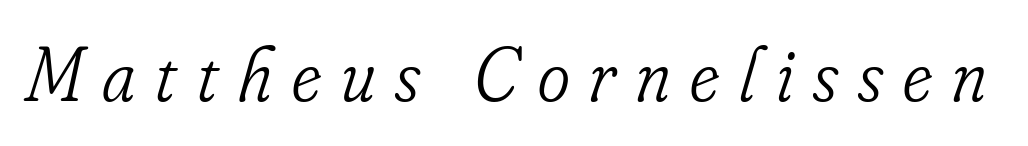
Q: Is the text bold? A: No.
Q: Is the text italic (slanted)? A: Yes, it leans right by about 16 degrees.
Q: Is the typeface a serif or a sans-serif typeface? A: Serif.
Q: Is the text underlined? A: No.
Q: Is the spacing between letters normal or unusually wide? A: Unusually wide.
Q: Width (condensed, normal, or wide)? A: Condensed.
Q: Stroke contrast? A: Low.
Q: x-height? A: Small.
Q: Monospaced? A: No.
